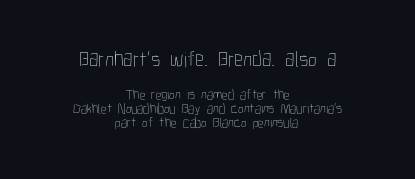
{"italic": "no", "bold": "no", "underline": "no", "align": "center", "line_spacing": "tight", "line_spacing_ratio": 0.99, "letter_spacing": "normal", "letter_spacing_em": 0.0, "larger_block": "first", "size_ratio": 1.57, "glyph_px": 22}
